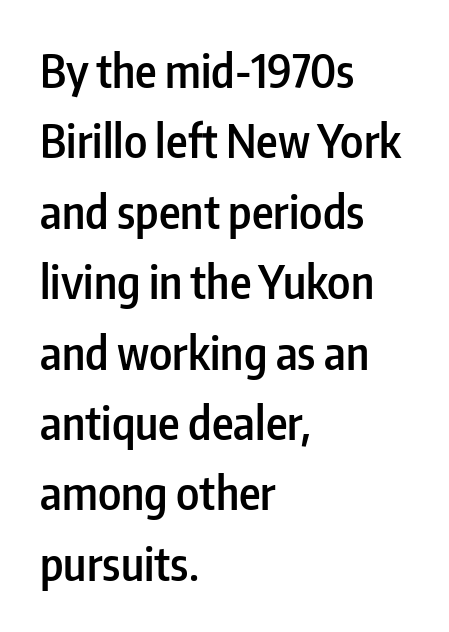
Line spacing here is normal. Check under the words: just untouched page. The letters advance in unequal steps, a hallmark of proportional type. This is roman type, the default non-slanted kind. This is the in-between weight designers call semibold or demi.
